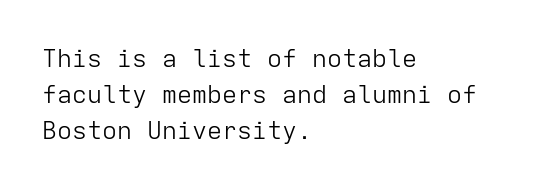
The rendering anchors every line to the left-hand side. Words appear dense and cohesive because spacing is normal. Does the leading feel generous? No, just average. A quiet, ordinary-to-light weight characterises the typeface.
